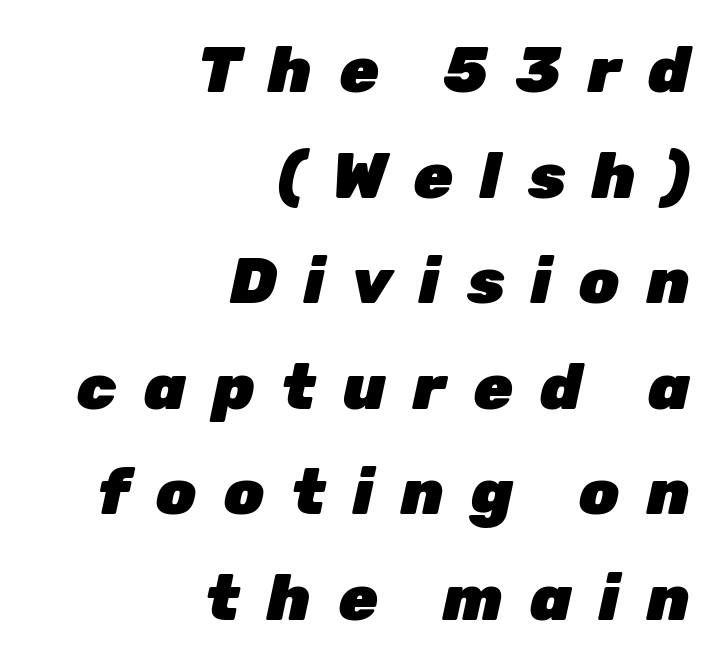
The image shows 64 px heavy type, italic (leaning right); set right-aligned, normal line spacing (1.65x), unusually wide letter spacing (+0.42 em), not underlined; low stroke contrast and a medium x-height.
